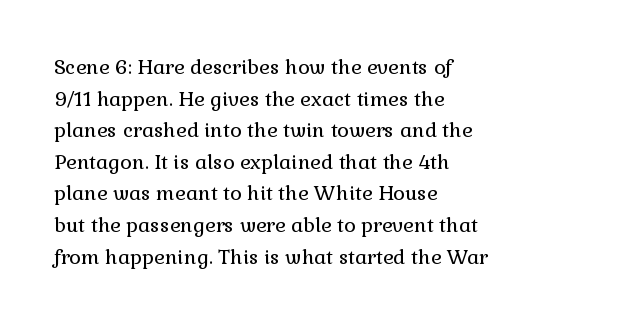
The image shows 20 px text type, upright; set left-aligned, normal line spacing (1.58x), normal letter spacing, not underlined.
